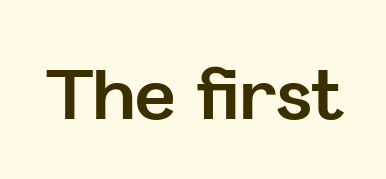
The image shows 70 px bold sans-serif type, upright; set normal letter spacing, not underlined; low stroke contrast and a medium x-height.
